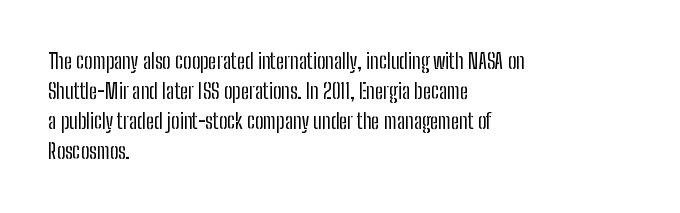
{"italic": "no", "bold": "no", "underline": "no", "align": "left", "line_spacing": "normal", "line_spacing_ratio": 1.43, "letter_spacing": "normal", "letter_spacing_em": 0.0, "glyph_px": 21}
